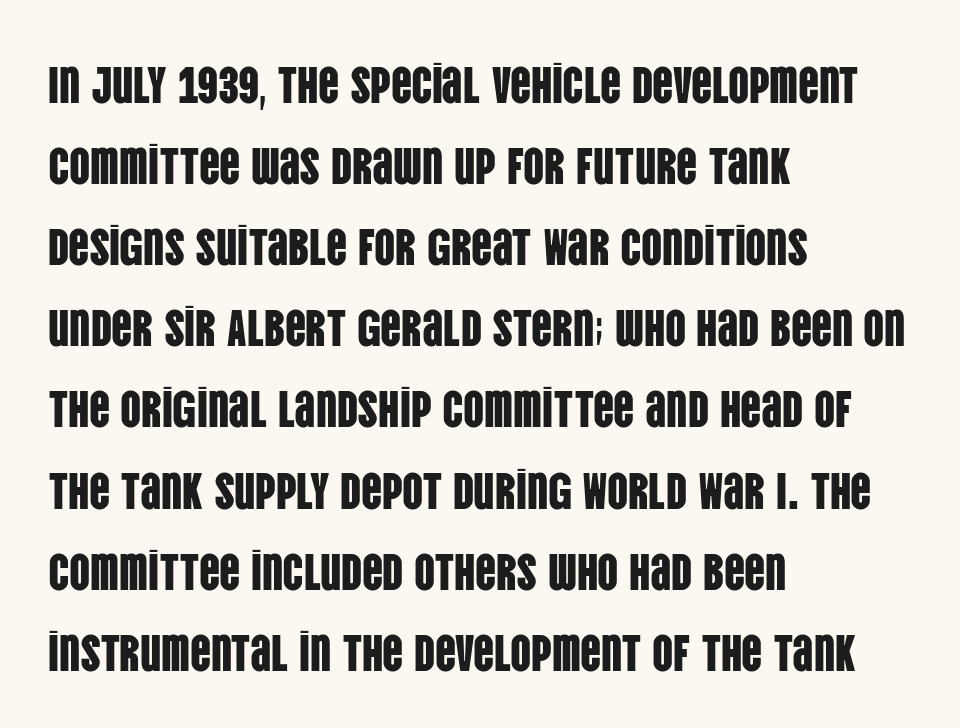
Q: Is the text italic (slanted)? A: No, it is upright.
Q: Is the typeface a serif or a sans-serif typeface? A: Sans-serif.
Q: Is the text underlined? A: No.
Q: How is the paragraph aligned? A: Left-aligned.
Q: Is the spacing between letters normal or unusually wide? A: Normal.
Q: Is the spacing between lines tight, normal or loose? A: Normal.
Q: Width (condensed, normal, or wide)? A: Condensed.
Q: Stroke contrast? A: Low.
Q: x-height? A: Large.
Q: Monospaced? A: No.
